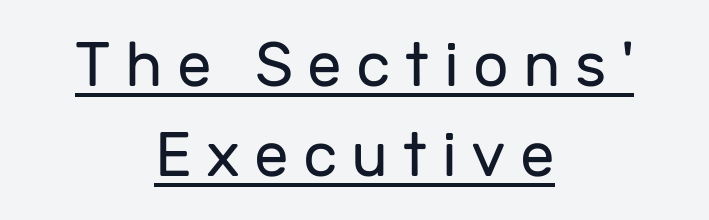
{"serif": "no", "italic": "no", "bold": "no", "weight": "regular", "width": "normal", "stroke_contrast": "low", "x_height": "medium", "monospaced": "no", "underline": "yes", "align": "center", "line_spacing": "normal", "line_spacing_ratio": 1.45, "letter_spacing": "wide", "letter_spacing_em": 0.23, "glyph_px": 62}
